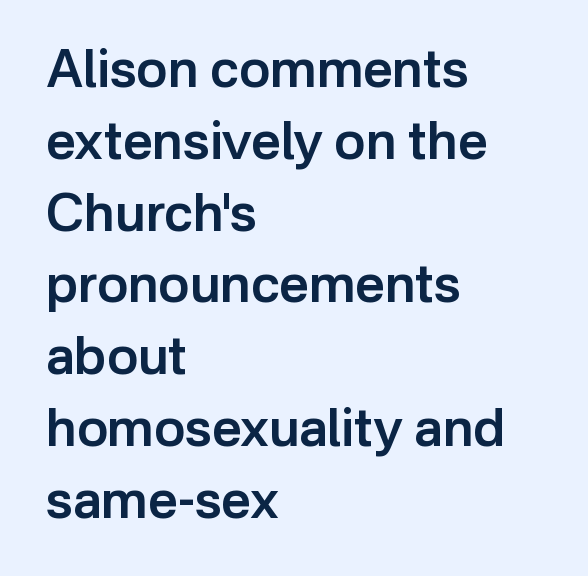
The image shows 52 px semibold sans-serif type, upright; set left-aligned, normal line spacing (1.38x), normal letter spacing, not underlined; low stroke contrast and a medium x-height.
